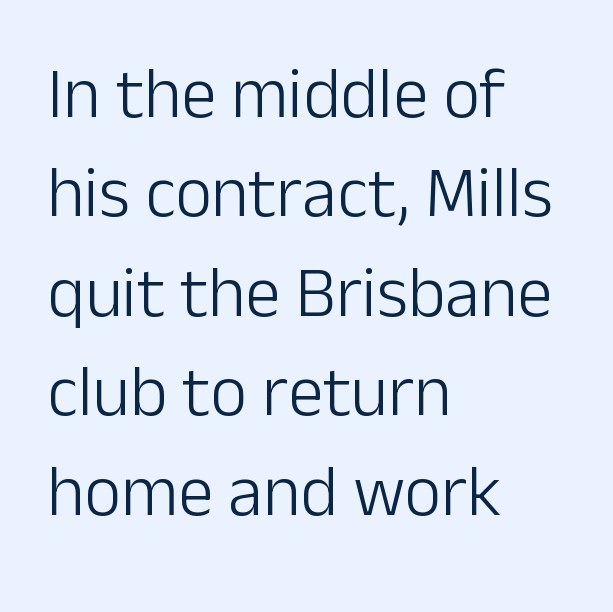
The image shows 71 px light sans-serif type, upright; set left-aligned, normal line spacing (1.4x), normal letter spacing, not underlined; low stroke contrast and a medium x-height.
